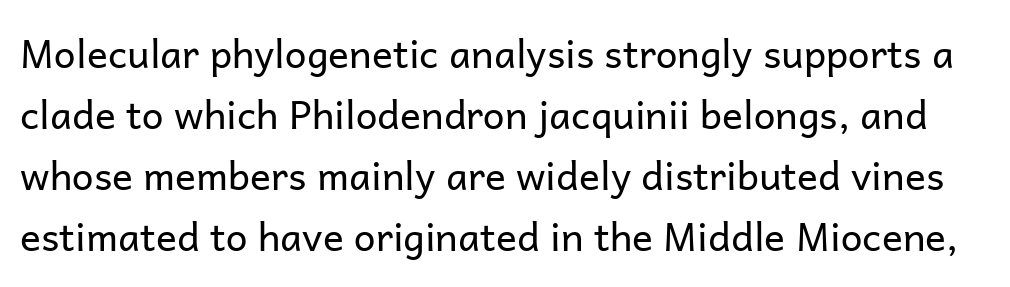
Q: Is the text bold? A: No.
Q: Is the text italic (slanted)? A: No, it is upright.
Q: Is the typeface a serif or a sans-serif typeface? A: Sans-serif.
Q: Is the text underlined? A: No.
Q: Is the spacing between letters normal or unusually wide? A: Normal.
Q: Is the spacing between lines tight, normal or loose? A: Normal.
Q: Width (condensed, normal, or wide)? A: Normal.
Q: Stroke contrast? A: Low.
Q: x-height? A: Medium.
Q: Monospaced? A: No.
